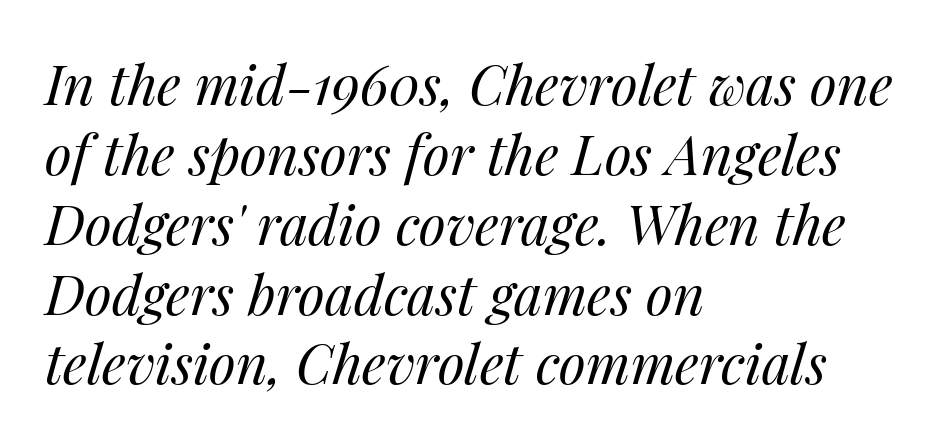
The image shows 55 px regular-weight type, italic (leaning right); set left-aligned, normal line spacing (1.27x), normal letter spacing, not underlined; medium stroke contrast and a medium x-height.
